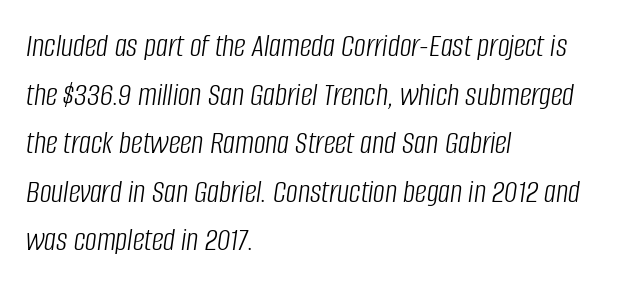
The image shows 33 px light, condensed type, italic (leaning right); set left-aligned, normal line spacing (1.47x), normal letter spacing, not underlined; low stroke contrast and a large x-height.
